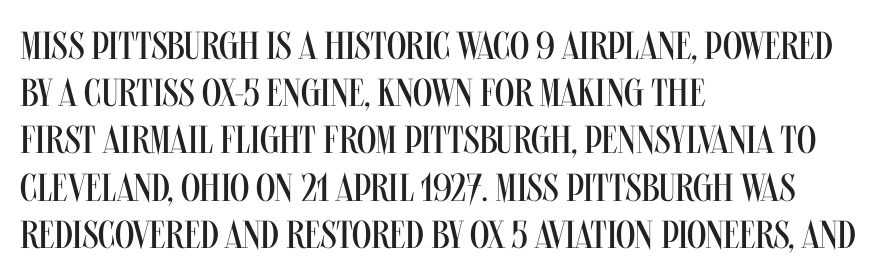
The setting favours the left margin, as ordinary paragraphs usually do. Is the letter spacing exaggerated? No — it looks like the ordinary default. Stem width sits at or under what a default text font uses. Each row of text sits above clean, open space. Characters remain perfectly vertical along every line. Stroke terminals: plain, sans-serif.
